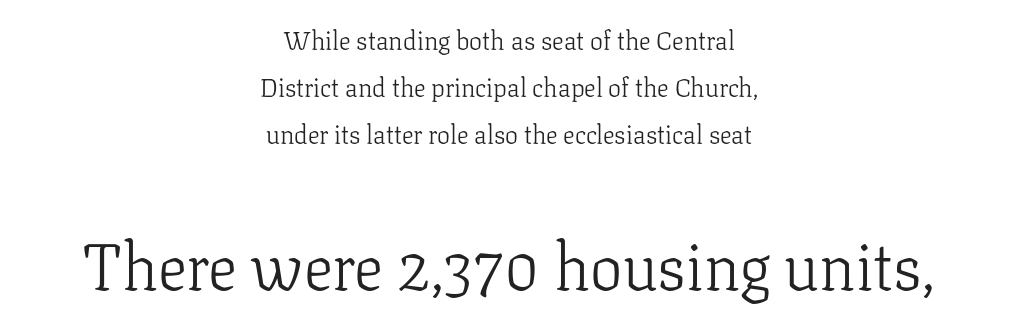
{"serif": "yes", "italic": "no", "bold": "no", "weight": "light", "width": "normal", "stroke_contrast": "low", "x_height": "medium", "monospaced": "no", "underline": "no", "align": "center", "line_spacing_ratio": 1.8, "letter_spacing": "normal", "letter_spacing_em": 0.0, "larger_block": "second", "size_ratio": 2.5, "glyph_px": 65}
